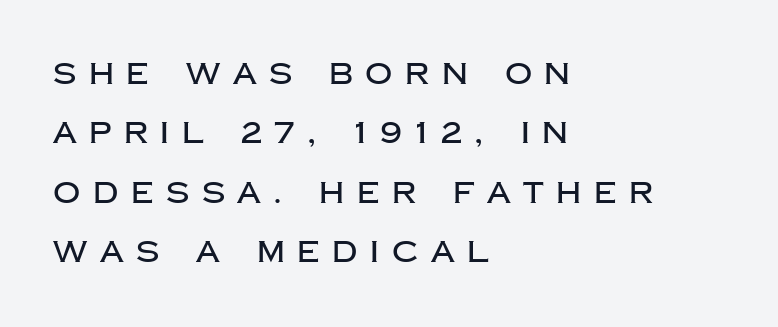
Q: Is the text italic (slanted)? A: No, it is upright.
Q: Is the typeface a serif or a sans-serif typeface? A: Sans-serif.
Q: Is the text underlined? A: No.
Q: How is the paragraph aligned? A: Left-aligned.
Q: Is the spacing between letters normal or unusually wide? A: Unusually wide.
Q: Is the spacing between lines tight, normal or loose? A: Loose.
Q: Width (condensed, normal, or wide)? A: Normal.
Q: Stroke contrast? A: Low.
Q: x-height? A: Large.
Q: Monospaced? A: No.
